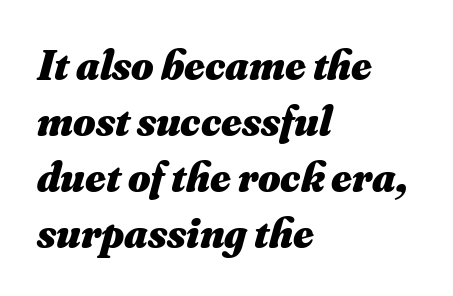
Q: Is the text bold? A: Yes.
Q: Is the text italic (slanted)? A: Yes, it leans right by about 16 degrees.
Q: Is the text underlined? A: No.
Q: How is the paragraph aligned? A: Left-aligned.
Q: Is the spacing between letters normal or unusually wide? A: Normal.
Q: Is the spacing between lines tight, normal or loose? A: Normal.
Q: Width (condensed, normal, or wide)? A: Normal.
Q: Stroke contrast? A: Medium.
Q: x-height? A: Small.
Q: Monospaced? A: No.
